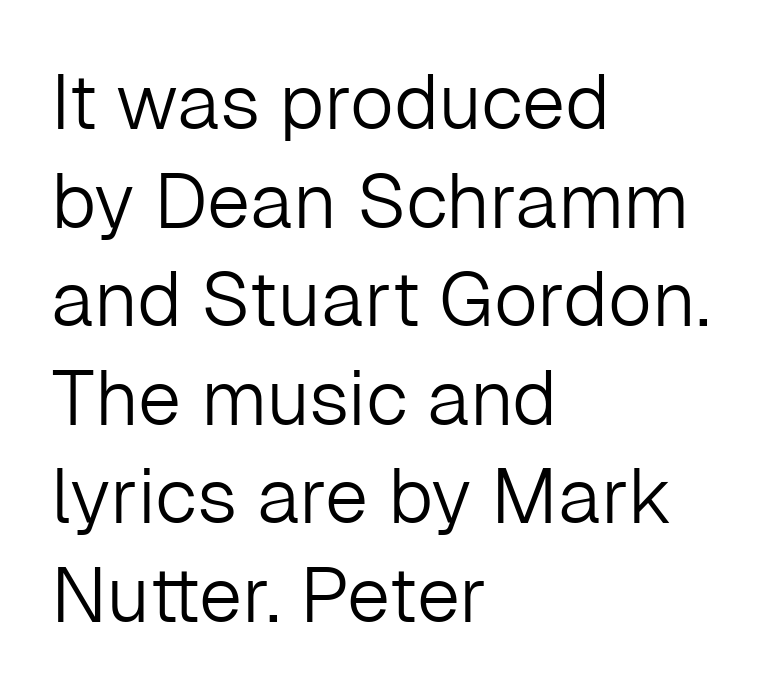
Descenders hang freely into open space. What kind of face is this? One without serifs — a sans. The setting favours the left margin, as ordinary paragraphs usually do. The weight would be labelled regular, book, light, or lighter still.
